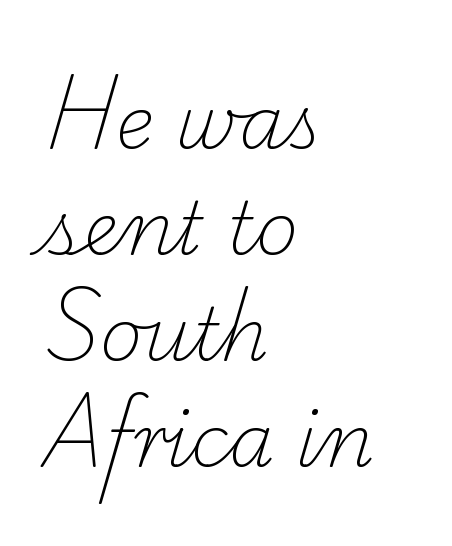
The image shows 73 px light serif type; set left-aligned, normal line spacing (1.45x), normal letter spacing, not underlined; low stroke contrast and a small x-height.
